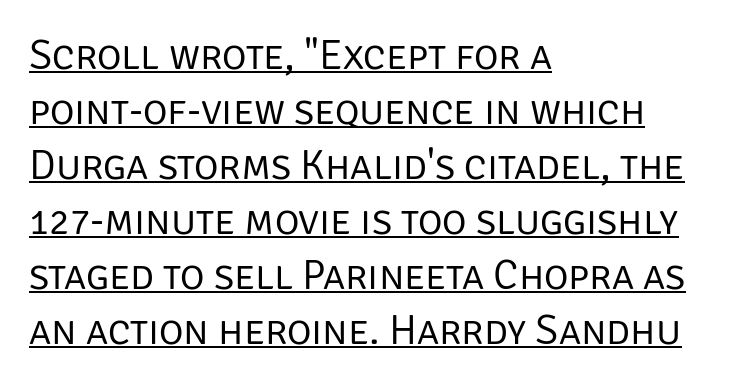
The image shows 42 px regular-weight sans-serif type, upright; set left-aligned, normal line spacing (1.31x), normal letter spacing, underlined; low stroke contrast and a large x-height.
